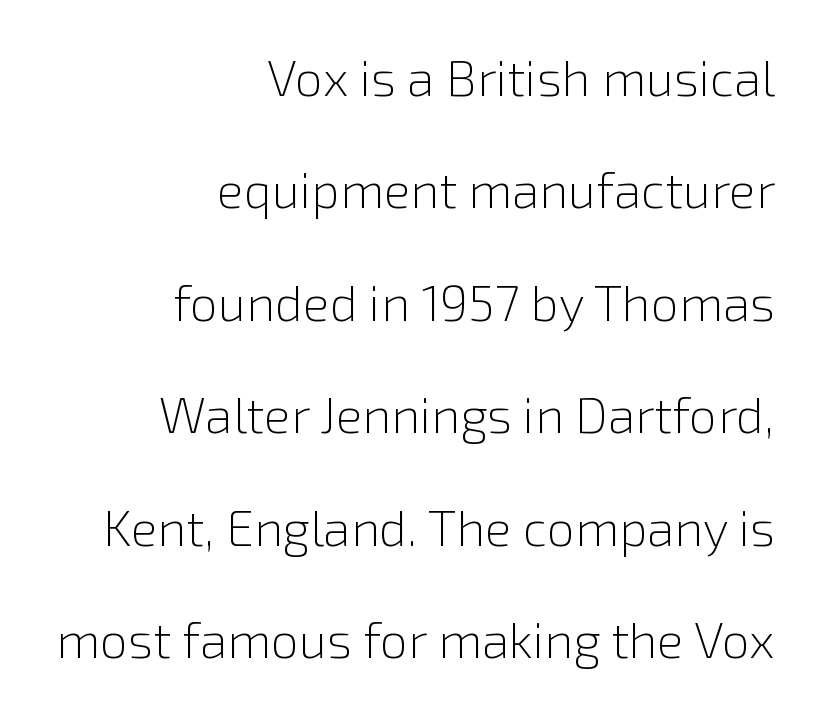
The image shows 50 px light sans-serif type, upright; set right-aligned, loose line spacing (2.25x), normal letter spacing, not underlined; a medium x-height.
